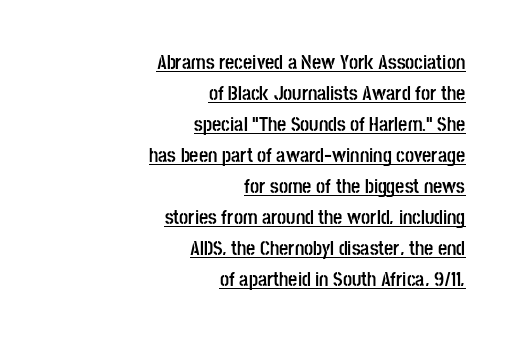
Honestly, the letter spacing is just normal — you wouldn't notice it. Evenly set lines give the paragraph a standard silhouette. A flush-right, rag-left setting is used for this passage. Is there any slant? The stems are plumb.
